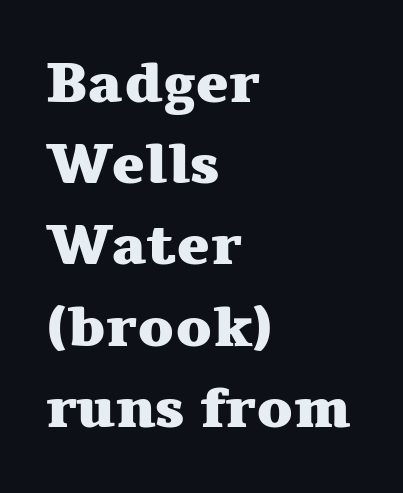
The image shows 56 px heavy, wide serif type, upright; set left-aligned, normal line spacing (1.45x), normal letter spacing, not underlined; medium stroke contrast and a medium x-height.
